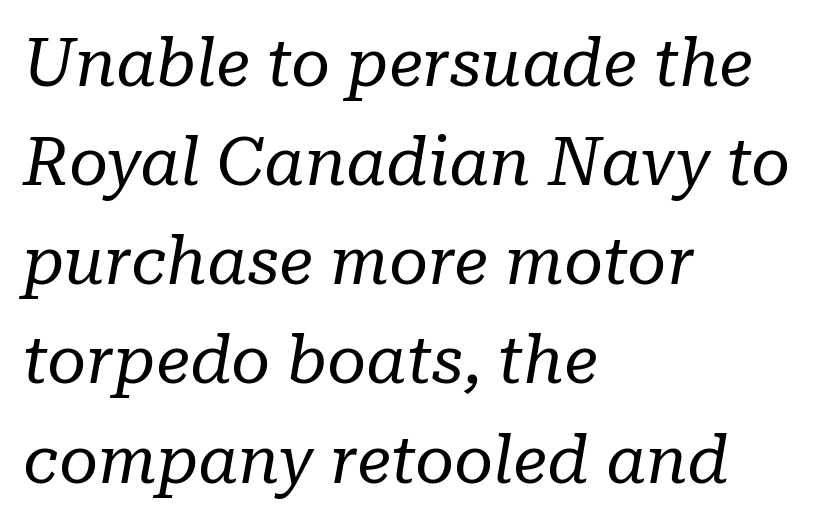
{"serif": "yes", "italic": "yes", "lean": "right", "slant_degrees": 10, "bold": "no", "weight": "regular", "width": "normal", "stroke_contrast": "low", "x_height": "medium", "monospaced": "no", "underline": "no", "align": "left", "line_spacing": "normal", "line_spacing_ratio": 1.48, "letter_spacing": "normal", "letter_spacing_em": 0.0, "glyph_px": 67}
